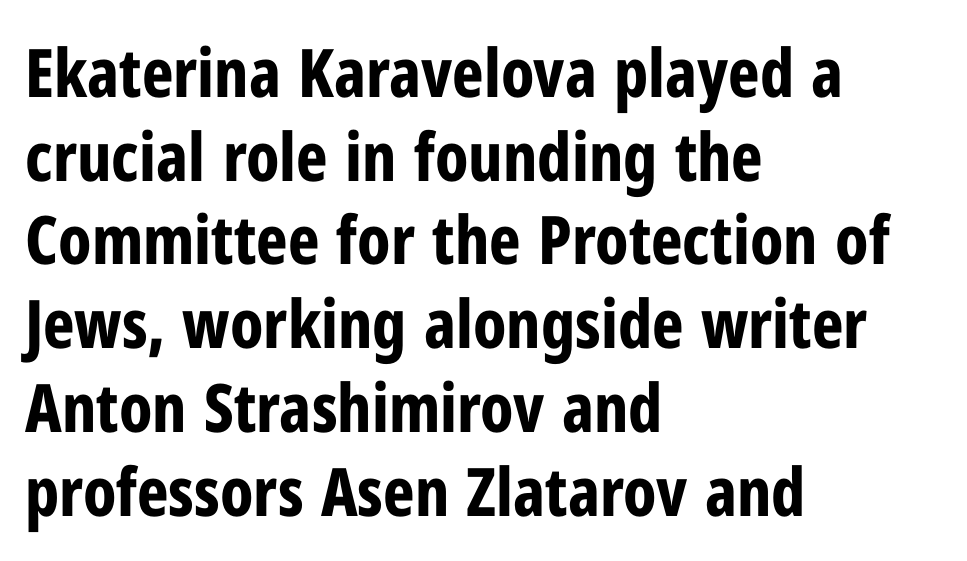
Line beginnings align vertically; line endings do not. The font is running at its bold setting. This block has exactly the height ordinary leading produces. Does the type have serifs? No, each stem ends abruptly. Anything drawn beneath the words? Only blank space. Default kerning and tracking; the words read as compact shapes.
